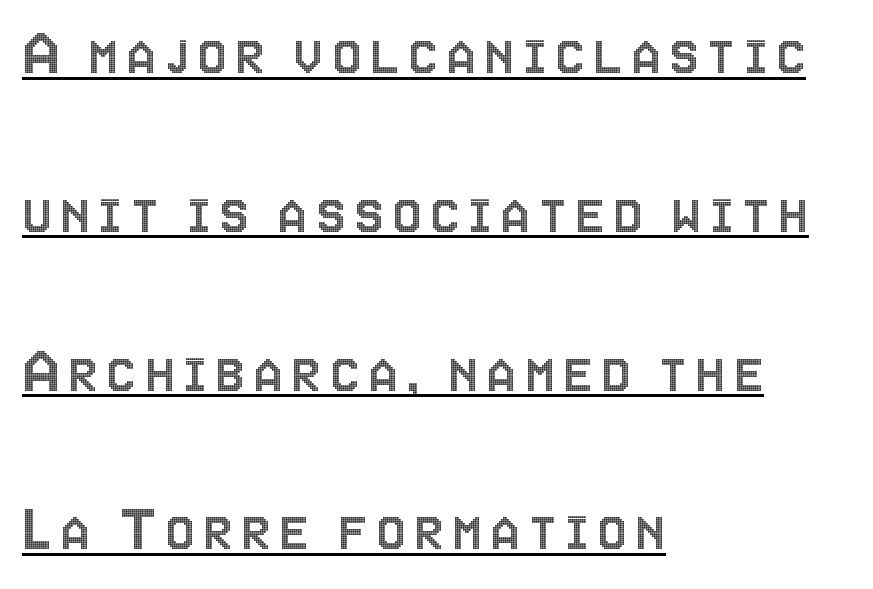
{"italic": "no", "width": "condensed", "x_height": "large", "monospaced": "no", "underline": "yes", "align": "left", "line_spacing": "loose", "line_spacing_ratio": 2.37, "glyph_px": 67}
